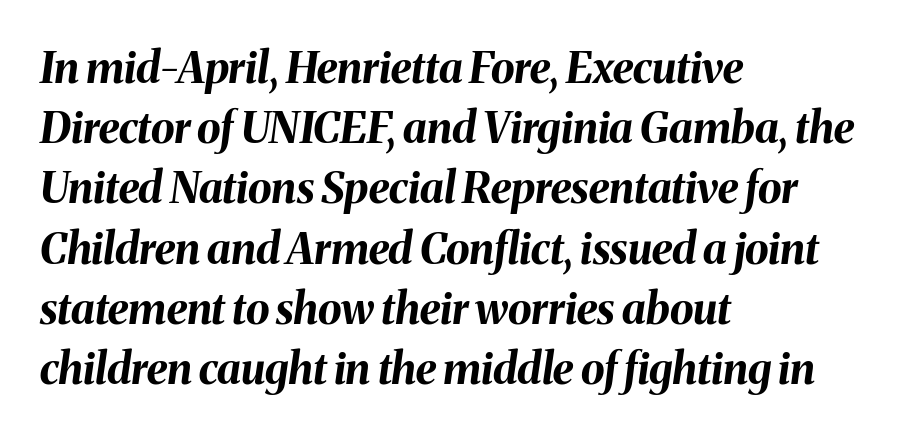
The image shows 43 px bold type, italic (leaning right); set left-aligned, normal line spacing (1.4x), normal letter spacing, not underlined; medium stroke contrast and a medium x-height.
